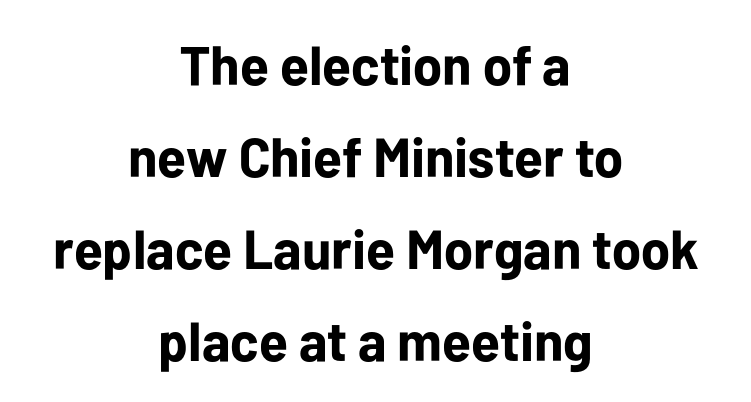
The image shows 55 px bold sans-serif type, upright; set centered, normal line spacing (1.67x), normal letter spacing, not underlined; low stroke contrast and a medium x-height.
